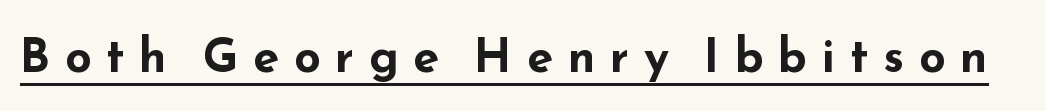
{"serif": "no", "italic": "no", "bold": "yes", "weight": "bold", "width": "wide", "stroke_contrast": "low", "x_height": "small", "monospaced": "no", "underline": "yes", "letter_spacing": "wide", "letter_spacing_em": 0.31, "glyph_px": 47}
